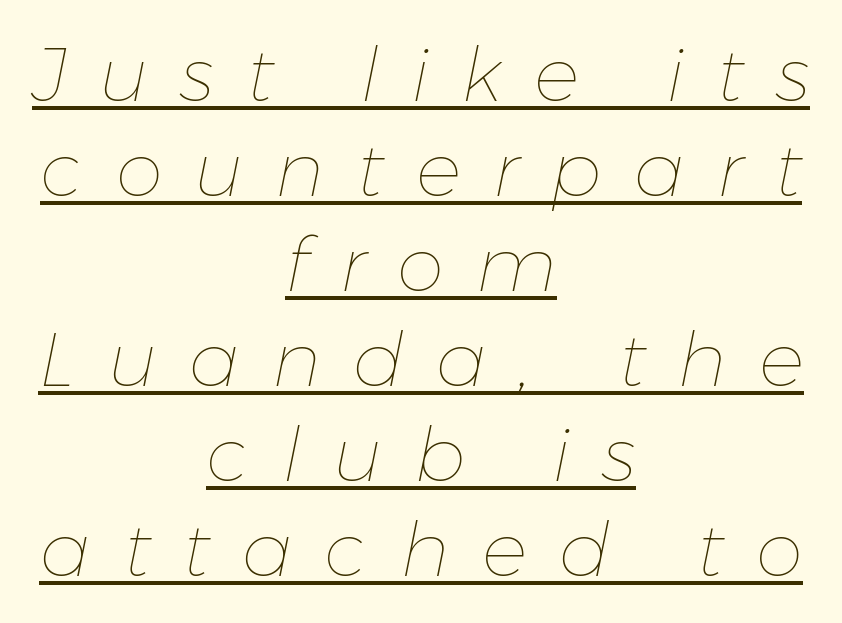
The image shows 76 px thin type, italic (leaning right); set centered, normal line spacing (1.25x), unusually wide letter spacing (+0.42 em), underlined; low stroke contrast and a medium x-height.
